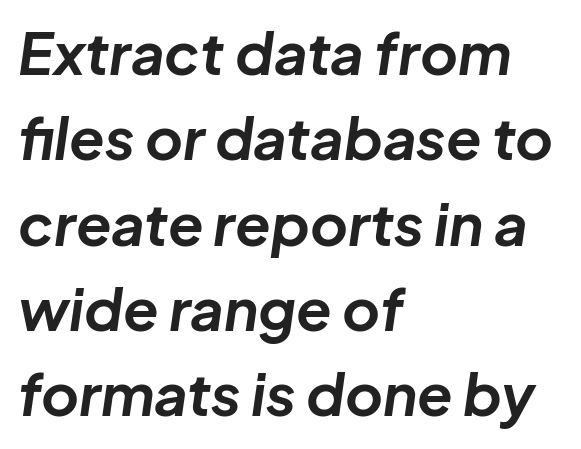
The image shows 58 px bold type, italic (leaning right); set left-aligned, normal line spacing (1.47x), normal letter spacing, not underlined; low stroke contrast and a medium x-height.
